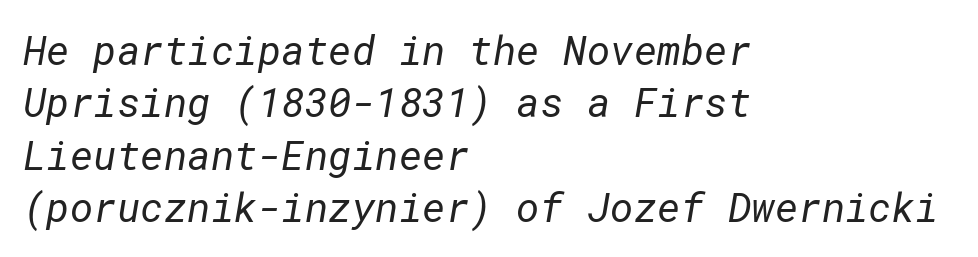
Vertical spacing — default. Is the type heavy? It reads as light-to-regular instead. Default kerning and tracking; the words read as compact shapes. Just letters on the line, the space beneath them empty.
